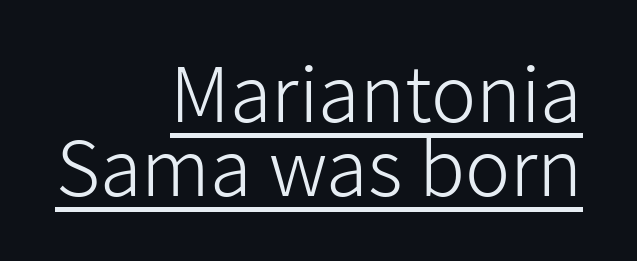
{"serif": "no", "italic": "no", "bold": "no", "weight": "light", "width": "normal", "stroke_contrast": "low", "x_height": "medium", "monospaced": "no", "underline": "yes", "align": "right", "line_spacing": "tight", "line_spacing_ratio": 0.97, "letter_spacing": "normal", "letter_spacing_em": 0.0, "glyph_px": 76}
